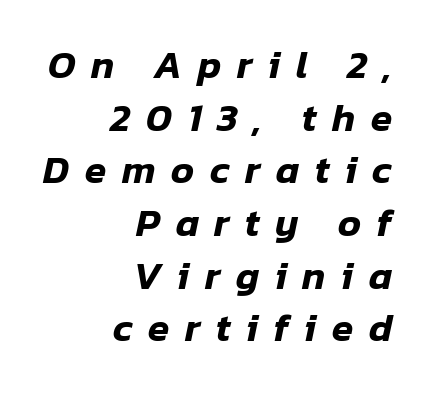
Q: Is the text italic (slanted)? A: Yes, it leans right by about 12 degrees.
Q: Is the text underlined? A: No.
Q: How is the paragraph aligned? A: Right-aligned.
Q: Is the spacing between letters normal or unusually wide? A: Unusually wide.
Q: Is the spacing between lines tight, normal or loose? A: Normal.
Q: Width (condensed, normal, or wide)? A: Normal.
Q: Stroke contrast? A: Low.
Q: x-height? A: Medium.
Q: Monospaced? A: No.
